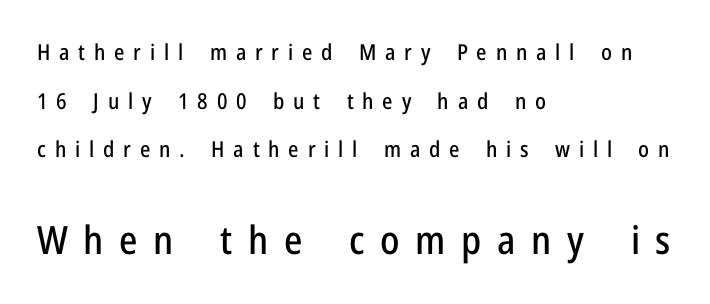
{"serif": "no", "italic": "no", "width": "condensed", "stroke_contrast": "low", "x_height": "medium", "monospaced": "no", "underline": "no", "align": "left", "line_spacing": "loose", "line_spacing_ratio": 2.21, "letter_spacing": "wide", "letter_spacing_em": 0.4, "larger_block": "second", "size_ratio": 1.77, "glyph_px": 39}
